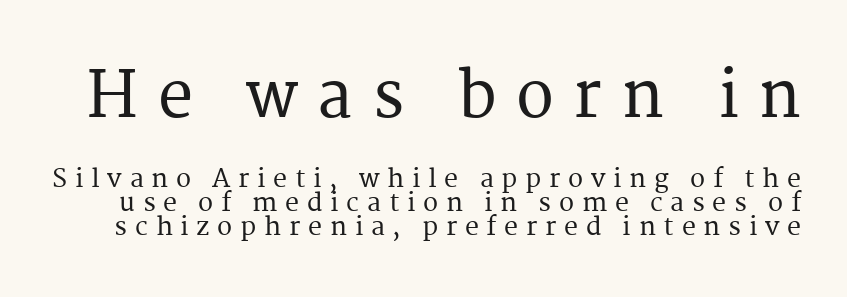
Q: Is the text italic (slanted)? A: No, it is upright.
Q: Is the typeface a serif or a sans-serif typeface? A: Serif.
Q: Is the text underlined? A: No.
Q: Is the spacing between letters normal or unusually wide? A: Unusually wide.
Q: Is the spacing between lines tight, normal or loose? A: Tight.
Q: Which block of text is set in a larger size, the first (top) or the second (bottom)? A: The first (top) one.
Q: Width (condensed, normal, or wide)? A: Normal.
Q: Stroke contrast? A: Medium.
Q: x-height? A: Medium.
Q: Monospaced? A: No.
